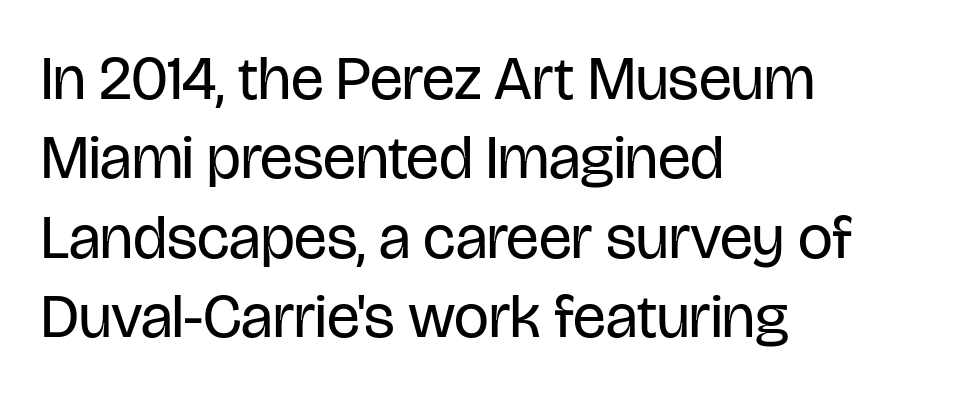
Q: Is the text bold? A: No.
Q: Is the text italic (slanted)? A: No, it is upright.
Q: Is the typeface a serif or a sans-serif typeface? A: Sans-serif.
Q: Is the text underlined? A: No.
Q: How is the paragraph aligned? A: Left-aligned.
Q: Is the spacing between letters normal or unusually wide? A: Normal.
Q: Is the spacing between lines tight, normal or loose? A: Normal.
Q: Width (condensed, normal, or wide)? A: Condensed.
Q: Stroke contrast? A: Low.
Q: x-height? A: Large.
Q: Monospaced? A: No.
